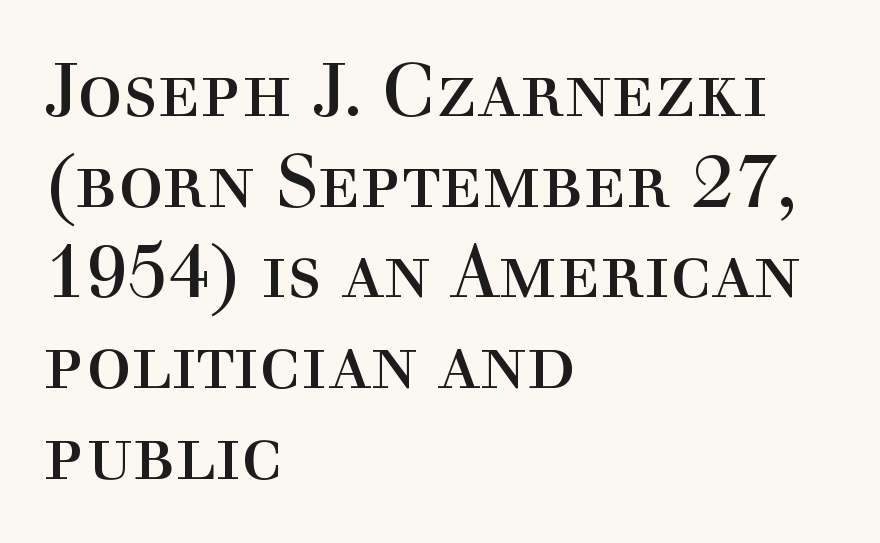
Q: Is the text bold? A: No.
Q: Is the text italic (slanted)? A: No, it is upright.
Q: Is the typeface a serif or a sans-serif typeface? A: Serif.
Q: Is the text underlined? A: No.
Q: How is the paragraph aligned? A: Left-aligned.
Q: Is the spacing between letters normal or unusually wide? A: Normal.
Q: Width (condensed, normal, or wide)? A: Normal.
Q: x-height? A: Medium.
Q: Monospaced? A: No.
